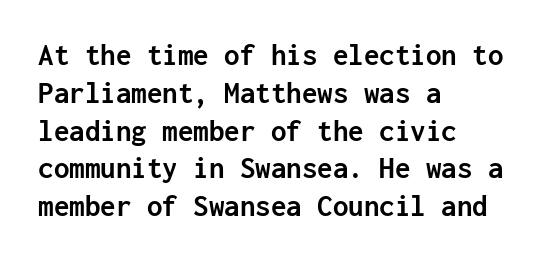
{"serif": "no", "italic": "no", "bold": "yes", "weight": "semibold", "width": "normal", "stroke_contrast": "low", "x_height": "medium", "monospaced": "yes", "underline": "no", "align": "left", "line_spacing_ratio": 1.22, "letter_spacing": "normal", "letter_spacing_em": 0.0, "glyph_px": 31}
